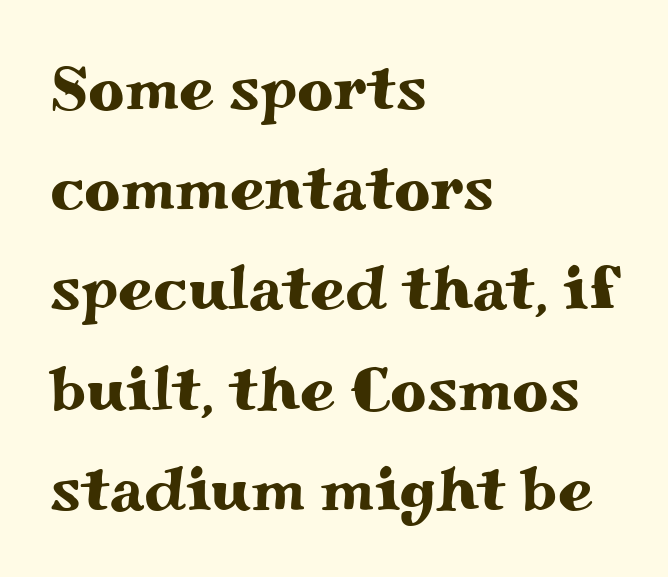
Q: Is the text italic (slanted)? A: No, it is upright.
Q: Is the typeface a serif or a sans-serif typeface? A: Serif.
Q: Is the text underlined? A: No.
Q: How is the paragraph aligned? A: Left-aligned.
Q: Is the spacing between letters normal or unusually wide? A: Normal.
Q: Is the spacing between lines tight, normal or loose? A: Normal.
Q: Width (condensed, normal, or wide)? A: Wide.
Q: Stroke contrast? A: Medium.
Q: x-height? A: Small.
Q: Monospaced? A: No.
